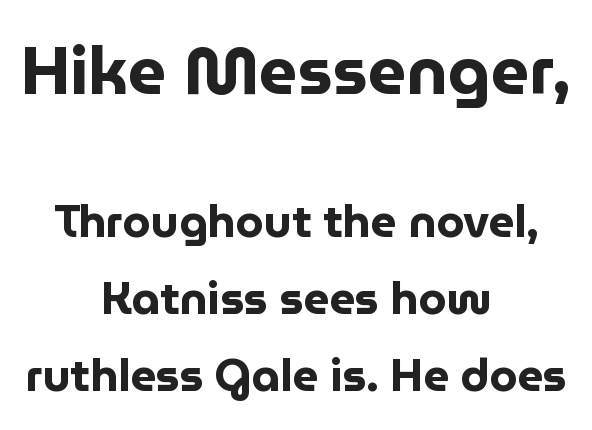
Q: Is the text bold? A: Yes.
Q: Is the text italic (slanted)? A: No, it is upright.
Q: Is the typeface a serif or a sans-serif typeface? A: Sans-serif.
Q: Is the text underlined? A: No.
Q: How is the paragraph aligned? A: Centered.
Q: Is the spacing between letters normal or unusually wide? A: Normal.
Q: Which block of text is set in a larger size, the first (top) or the second (bottom)? A: The first (top) one.
Q: Width (condensed, normal, or wide)? A: Normal.
Q: Stroke contrast? A: Low.
Q: x-height? A: Medium.
Q: Monospaced? A: No.
